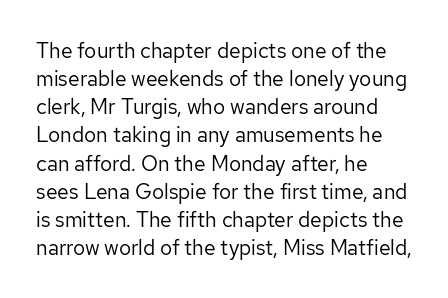
{"italic": "no", "bold": "no", "underline": "no", "align": "left", "line_spacing": "normal", "line_spacing_ratio": 1.34, "letter_spacing": "normal", "letter_spacing_em": 0.0, "glyph_px": 21}
